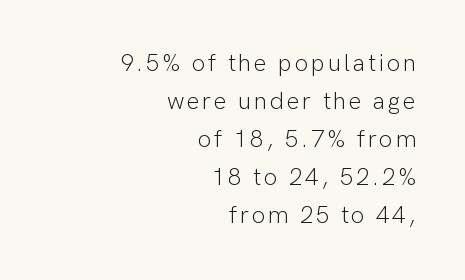
The paragraph has a hard right edge and a soft left edge. Plain, unruled lines of type. Whoever set this chose a conventional vertical rhythm. This is not heavy type; no bold has been used. Characters remain perfectly vertical along every line.
